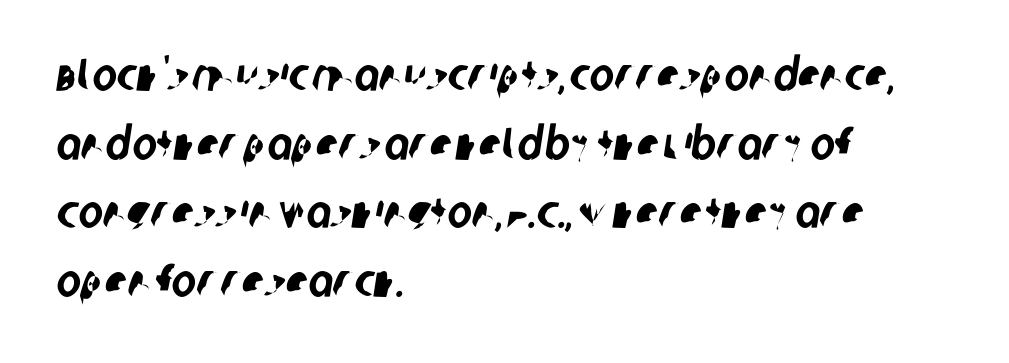
Q: Is the typeface a serif or a sans-serif typeface? A: Sans-serif.
Q: Is the text underlined? A: No.
Q: How is the paragraph aligned? A: Left-aligned.
Q: Is the spacing between letters normal or unusually wide? A: Normal.
Q: Is the spacing between lines tight, normal or loose? A: Normal.
Q: Width (condensed, normal, or wide)? A: Condensed.
Q: Stroke contrast? A: Low.
Q: x-height? A: Large.
Q: Monospaced? A: No.
